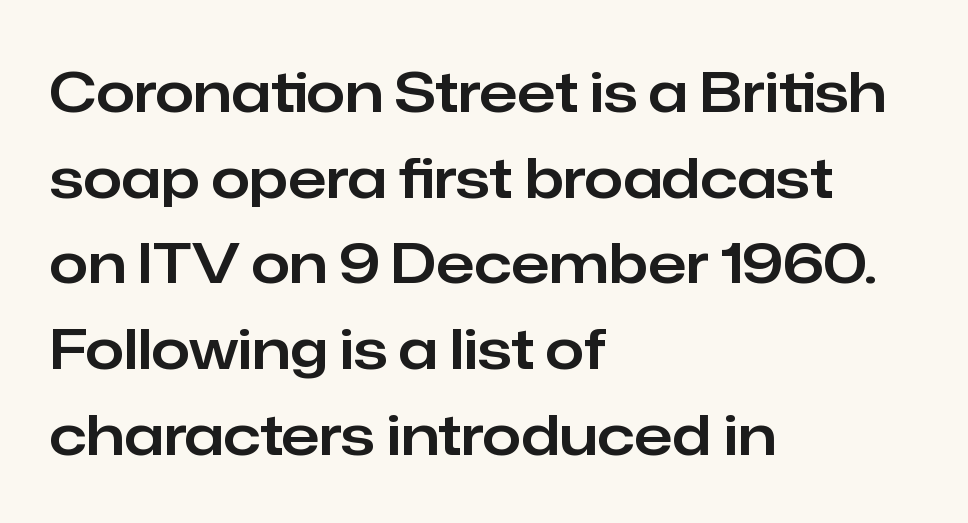
{"serif": "no", "italic": "no", "width": "normal", "stroke_contrast": "low", "x_height": "medium", "monospaced": "no", "underline": "no", "align": "left", "line_spacing": "normal", "line_spacing_ratio": 1.53, "letter_spacing": "normal", "letter_spacing_em": 0.0, "glyph_px": 56}
